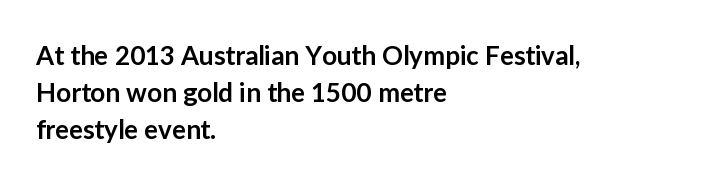
{"italic": "no", "bold": "semi", "underline": "no", "align": "left", "line_spacing": "normal", "line_spacing_ratio": 1.42, "letter_spacing": "normal", "letter_spacing_em": 0.0, "glyph_px": 26}
